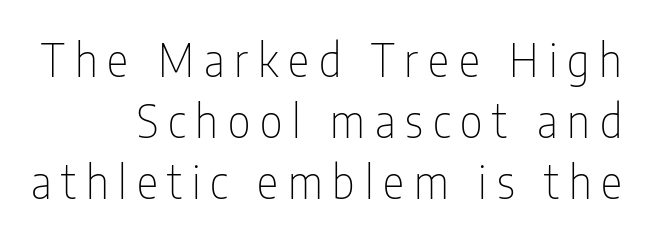
The image shows 45 px thin, condensed sans-serif type, upright; set right-aligned, normal line spacing (1.36x), unusually wide letter spacing (+0.22 em), not underlined; low stroke contrast and a medium x-height.
